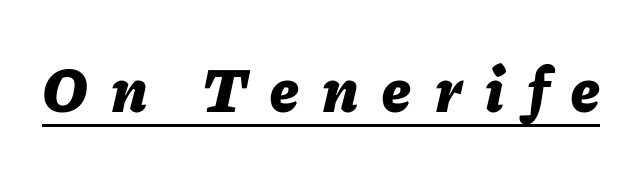
The image shows 64 px bold type, italic (leaning right); set unusually wide letter spacing (+0.37 em), underlined; low stroke contrast and a medium x-height.
